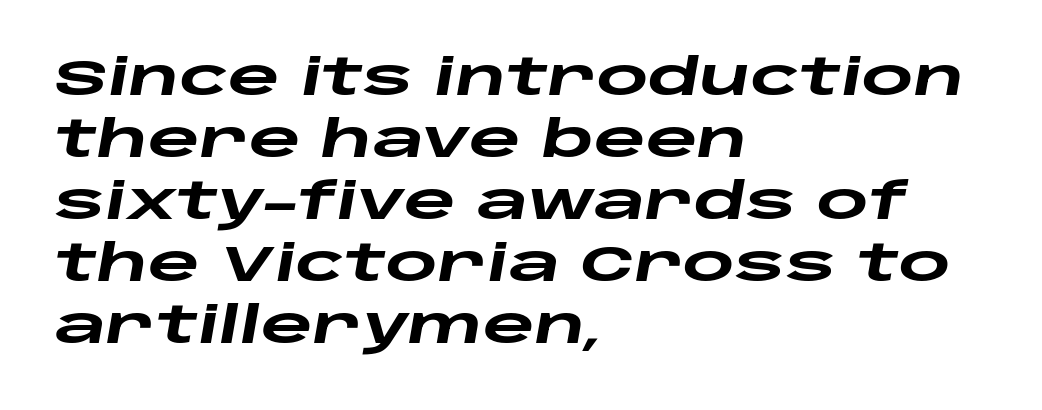
The image shows 50 px heavy, wide type, italic (leaning right); set left-aligned, line spacing 1.24x, normal letter spacing, not underlined; low stroke contrast and a large x-height.
